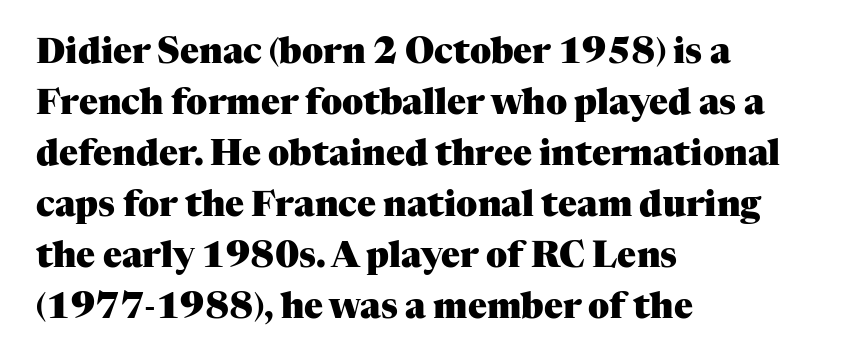
Each letter keeps its own natural width here, so spacing adapts to shape. Honestly, the row spacing looks completely unremarkable. The specimen reads as upright at a glance. Layout note: lines flush left. The font is running at its bold setting. Words appear dense and cohesive because spacing is normal.
